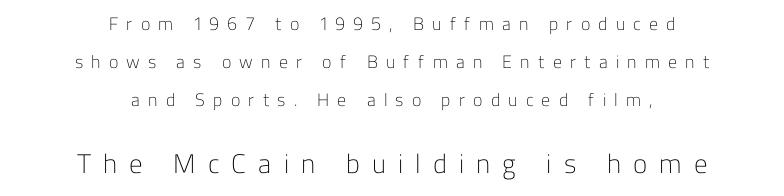
Each row of text sits above clean, open space. Where is the straight margin? There isn't one; the lines are centered. This sample trades compactness for vertical openness between lines. Posture: straight, roman, zero tilt.
